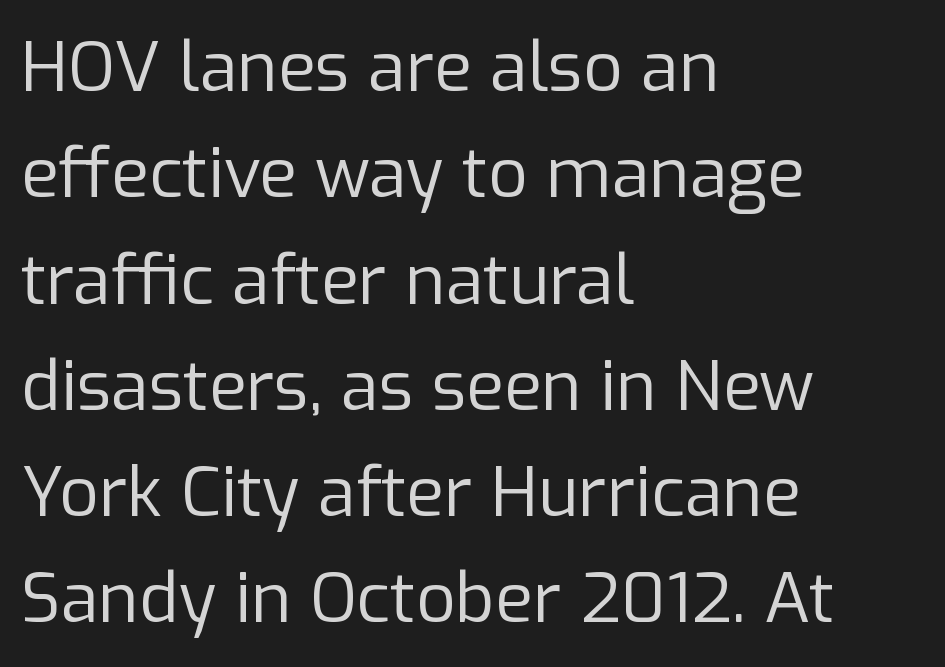
The text block is weighted toward the left margin, trailing off unevenly rightward. Baseline-to-baseline distance is the conventional proportion of letter height. Ascenders rise straight up at ninety degrees. The words here are not underlined. Classification — sans serif.
